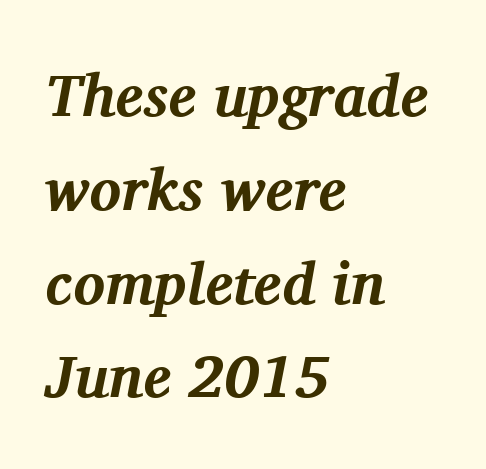
The image shows 59 px bold serif type, italic (leaning right); set left-aligned, normal line spacing (1.59x), normal letter spacing, not underlined; medium stroke contrast and a medium x-height.
